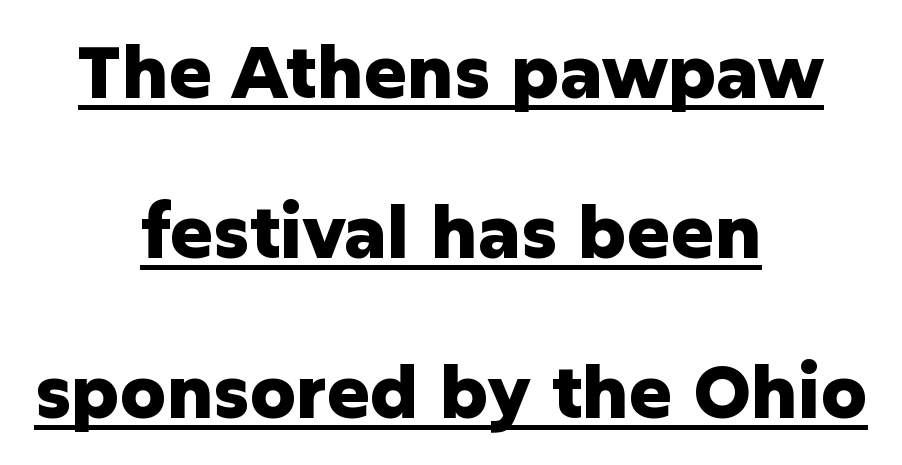
Q: Is the text bold? A: Yes.
Q: Is the text italic (slanted)? A: No, it is upright.
Q: Is the typeface a serif or a sans-serif typeface? A: Sans-serif.
Q: Is the text underlined? A: Yes.
Q: How is the paragraph aligned? A: Centered.
Q: Is the spacing between letters normal or unusually wide? A: Normal.
Q: Is the spacing between lines tight, normal or loose? A: Loose.
Q: Width (condensed, normal, or wide)? A: Normal.
Q: Stroke contrast? A: Low.
Q: x-height? A: Medium.
Q: Monospaced? A: No.
